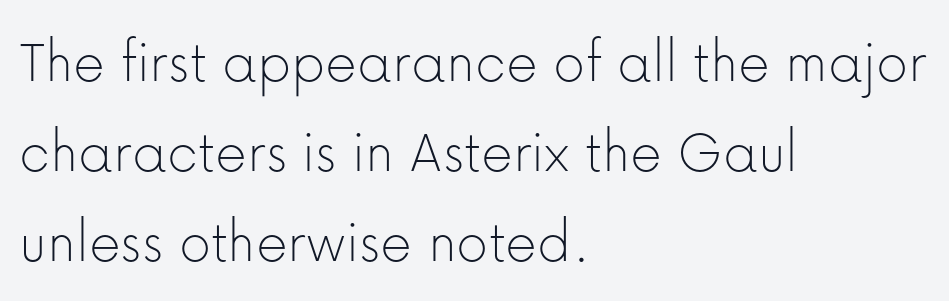
Q: Is the text bold? A: No.
Q: Is the text italic (slanted)? A: No, it is upright.
Q: Is the typeface a serif or a sans-serif typeface? A: Sans-serif.
Q: Is the text underlined? A: No.
Q: How is the paragraph aligned? A: Left-aligned.
Q: Is the spacing between letters normal or unusually wide? A: Normal.
Q: Is the spacing between lines tight, normal or loose? A: Normal.
Q: Width (condensed, normal, or wide)? A: Normal.
Q: Stroke contrast? A: Low.
Q: x-height? A: Medium.
Q: Monospaced? A: No.
